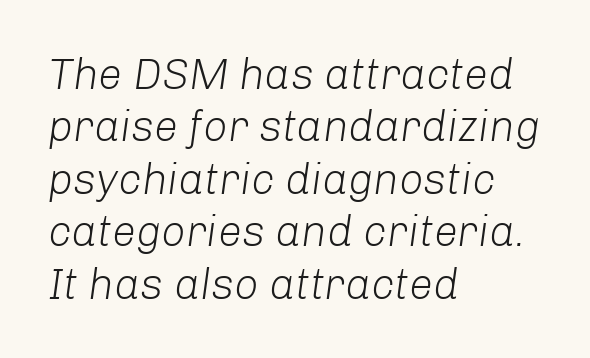
Q: Is the text bold? A: No.
Q: Is the text italic (slanted)? A: Yes, it leans right by about 8 degrees.
Q: Is the text underlined? A: No.
Q: How is the paragraph aligned? A: Left-aligned.
Q: Is the spacing between letters normal or unusually wide? A: Normal.
Q: Width (condensed, normal, or wide)? A: Normal.
Q: Stroke contrast? A: Low.
Q: x-height? A: Medium.
Q: Monospaced? A: No.
